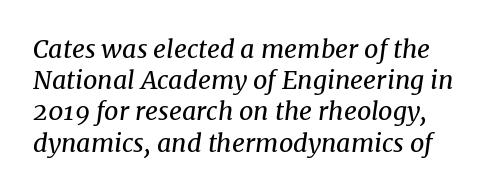
{"italic": "yes", "lean": "right", "slant_degrees": 8, "bold": "no", "underline": "no", "line_spacing": "normal", "line_spacing_ratio": 1.25, "letter_spacing": "normal", "letter_spacing_em": 0.0, "glyph_px": 25}
